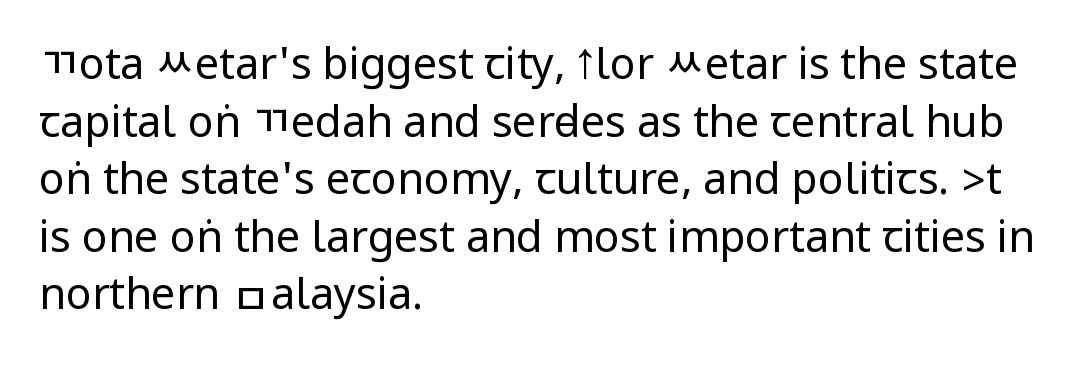
Q: Is the text bold? A: No.
Q: Is the text italic (slanted)? A: No, it is upright.
Q: Is the typeface a serif or a sans-serif typeface? A: Sans-serif.
Q: Is the text underlined? A: No.
Q: How is the paragraph aligned? A: Left-aligned.
Q: Is the spacing between letters normal or unusually wide? A: Normal.
Q: Is the spacing between lines tight, normal or loose? A: Normal.
Q: Width (condensed, normal, or wide)? A: Condensed.
Q: Stroke contrast? A: Low.
